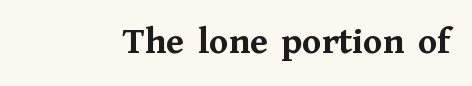
{"serif": "yes", "italic": "no", "bold": "yes", "weight": "semibold", "width": "normal", "stroke_contrast": "medium", "x_height": "medium", "monospaced": "no", "underline": "no", "letter_spacing": "normal", "letter_spacing_em": 0.0, "glyph_px": 39}
